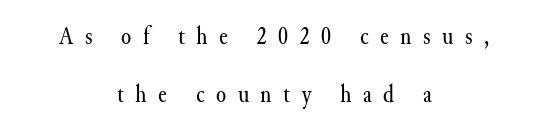
Weight: not bold — regular or lighter. These lines stack symmetrically, like a column narrowing and widening about its center. The baseline area is clear. The typography opts for an upright posture over an oblique one.
